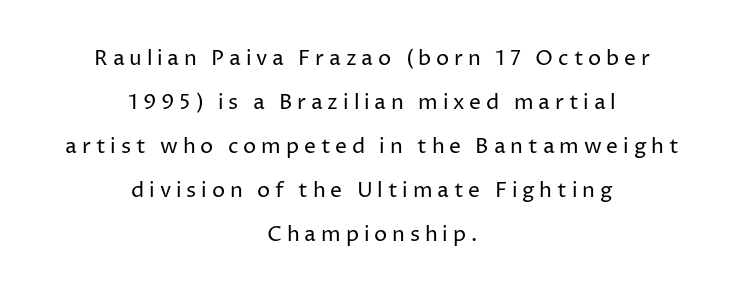
Check under the words: just untouched page. Summary of vertical rhythm: relaxed, with wide interline spacing. The axis of the letterforms is exactly vertical. No chunkiness to these letters — they're not bold.
